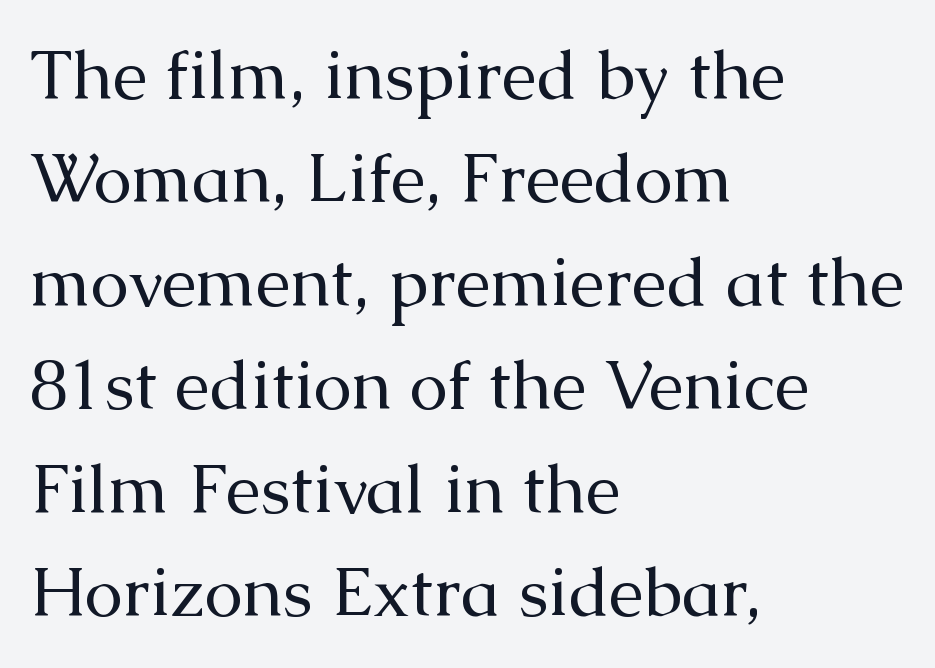
Each stroke keeps to a modest, everyday thickness or less. The line texture is even and compact thanks to regular tracking. Lines of text with bare space underneath. Spacing verdict: proportional, widths tailored to each character. One glance says typical: line gaps are just what's usual.
